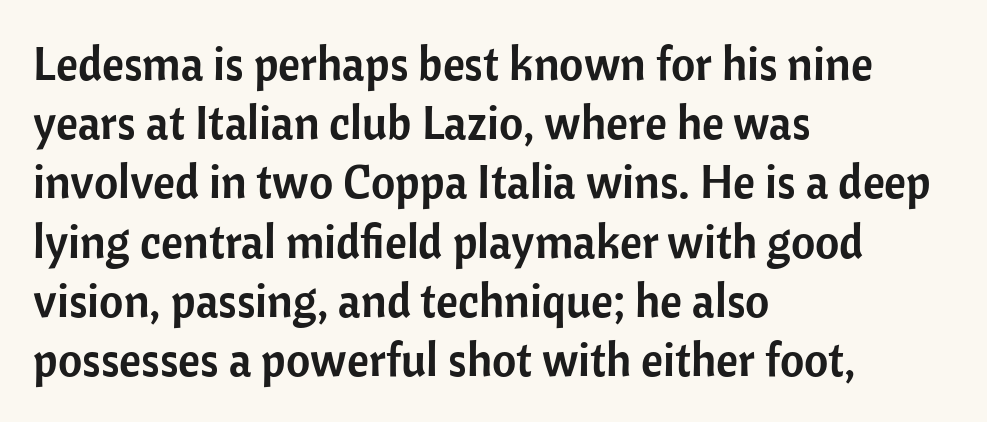
A roman cut, with each character standing at attention. A clean baseline with only descenders dipping below it. Note: no serifs on the glyphs. Which margin do the lines hug? The left one — the right edge is uneven. These lines keep a tight, regular rhythm from letter to letter. The rendering uses natural spacing where letterforms have individual widths.
